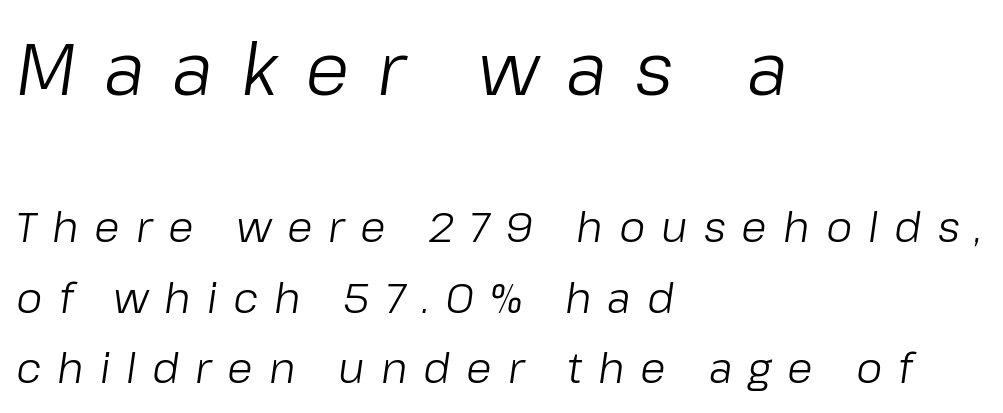
A typesetter would call this proportional, since set widths differ per character. Compare the two chunks: the upper has the greater cap height. The lines in this sample share a left origin and differ only in where they stop. Stroke thickness stays within the range of a standard reading face or lighter.
